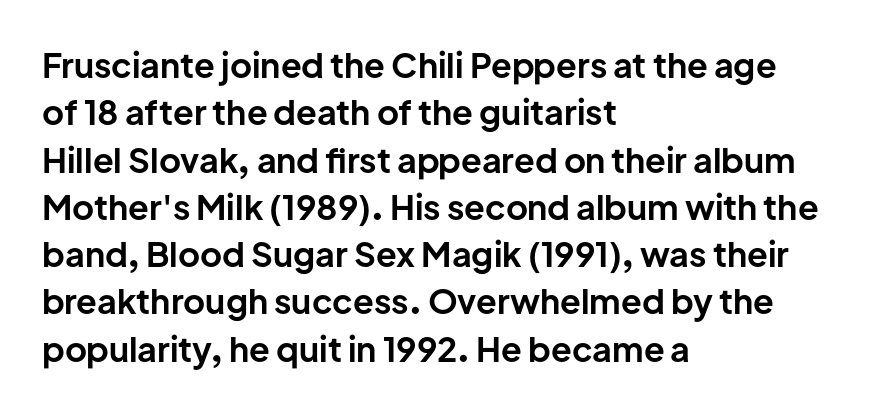
The lines are quadded left. Lines of text with bare space underneath. This rendering leaves character spacing at its baseline value. Ordinary non-slanted type is in use. I'd call this a sans setting — the letters go barefoot.
